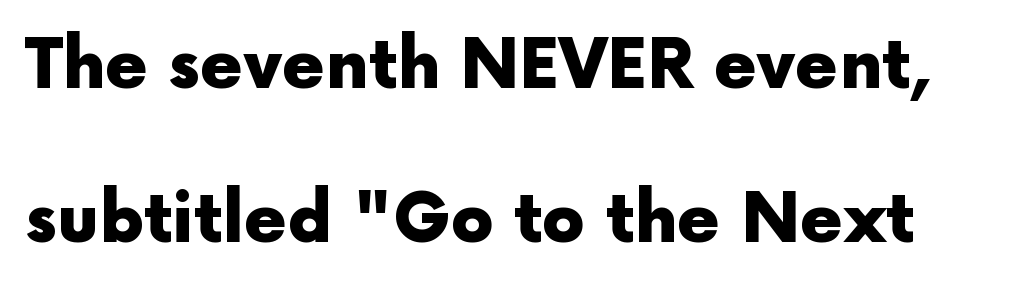
Q: Is the text bold? A: Yes.
Q: Is the text italic (slanted)? A: No, it is upright.
Q: Is the typeface a serif or a sans-serif typeface? A: Sans-serif.
Q: Is the text underlined? A: No.
Q: Is the spacing between letters normal or unusually wide? A: Normal.
Q: Is the spacing between lines tight, normal or loose? A: Loose.
Q: Width (condensed, normal, or wide)? A: Normal.
Q: x-height? A: Medium.
Q: Monospaced? A: No.
